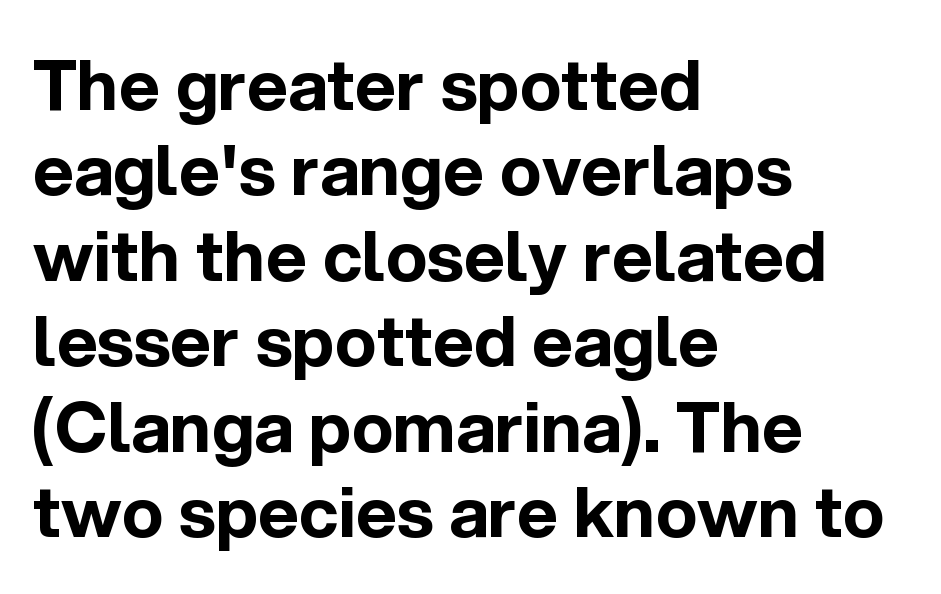
Q: Is the text bold? A: Yes.
Q: Is the text italic (slanted)? A: No, it is upright.
Q: Is the typeface a serif or a sans-serif typeface? A: Sans-serif.
Q: Is the text underlined? A: No.
Q: How is the paragraph aligned? A: Left-aligned.
Q: Is the spacing between letters normal or unusually wide? A: Normal.
Q: Width (condensed, normal, or wide)? A: Normal.
Q: x-height? A: Medium.
Q: Monospaced? A: No.
